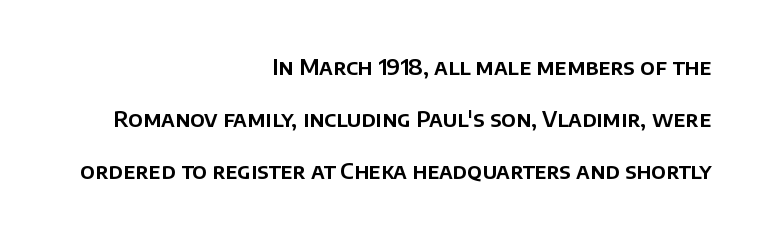
The image shows 22 px text type, upright; set right-aligned, loose line spacing (2.36x), normal letter spacing, not underlined.
